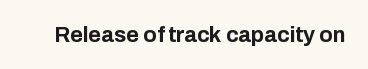
{"italic": "no", "bold": "yes", "underline": "no", "letter_spacing": "normal", "letter_spacing_em": 0.0, "glyph_px": 22}
